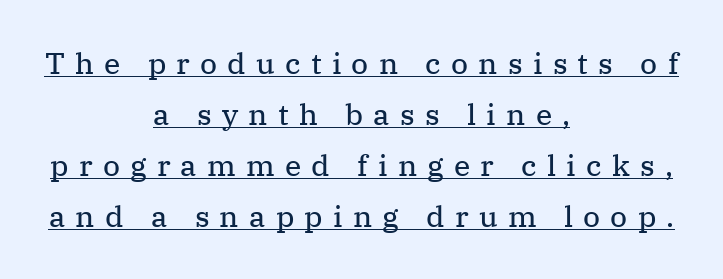
{"serif": "yes", "italic": "no", "bold": "no", "weight": "regular", "width": "normal", "stroke_contrast": "medium", "x_height": "medium", "monospaced": "no", "underline": "yes", "align": "center", "line_spacing": "normal", "line_spacing_ratio": 1.7, "letter_spacing": "wide", "letter_spacing_em": 0.34, "glyph_px": 30}
